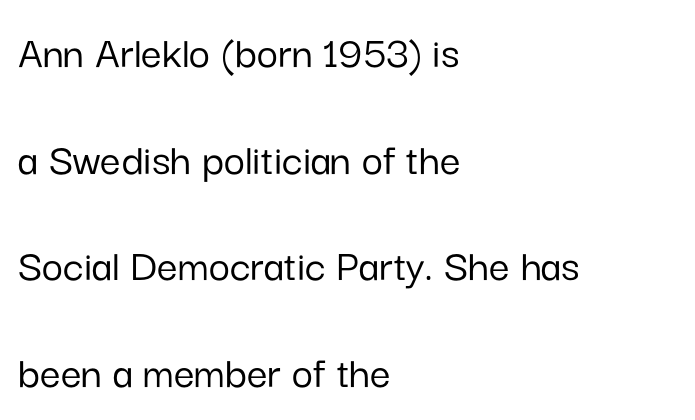
{"serif": "no", "italic": "no", "width": "normal", "stroke_contrast": "low", "x_height": "medium", "monospaced": "no", "underline": "no", "align": "left", "line_spacing": "loose", "line_spacing_ratio": 2.32, "letter_spacing": "normal", "letter_spacing_em": 0.0, "glyph_px": 46}
